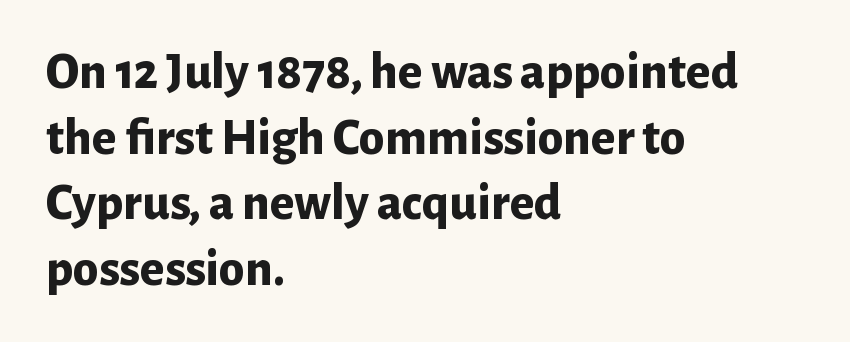
Q: Is the text bold? A: Yes.
Q: Is the text italic (slanted)? A: No, it is upright.
Q: Is the typeface a serif or a sans-serif typeface? A: Sans-serif.
Q: Is the text underlined? A: No.
Q: How is the paragraph aligned? A: Left-aligned.
Q: Is the spacing between letters normal or unusually wide? A: Normal.
Q: Is the spacing between lines tight, normal or loose? A: Normal.
Q: Width (condensed, normal, or wide)? A: Normal.
Q: Stroke contrast? A: Low.
Q: x-height? A: Medium.
Q: Monospaced? A: No.
